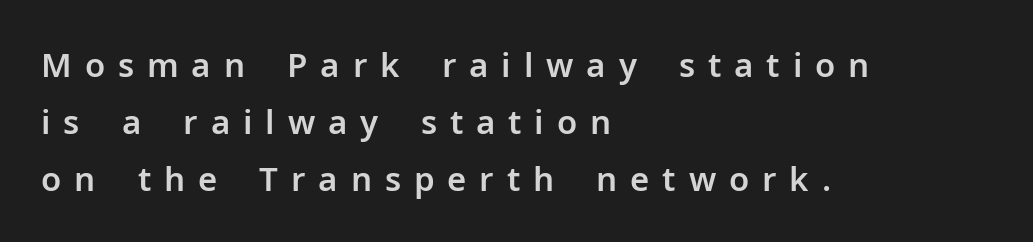
The image shows 33 px sans-serif type, upright; set left-aligned, line spacing 1.72x, unusually wide letter spacing (+0.39 em), not underlined; low stroke contrast and a medium x-height.
